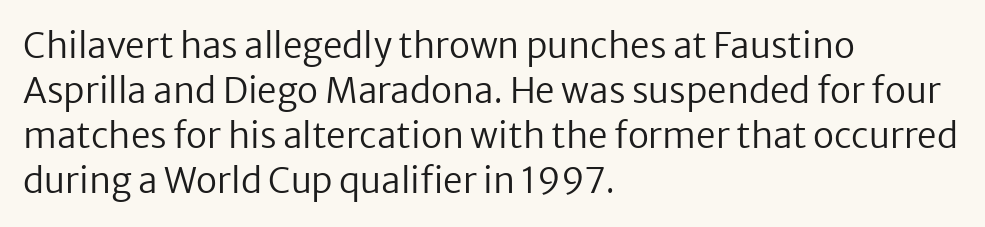
The image shows 35 px regular-weight sans-serif type, upright; set left-aligned, normal line spacing (1.29x), normal letter spacing, not underlined; low stroke contrast and a medium x-height.
